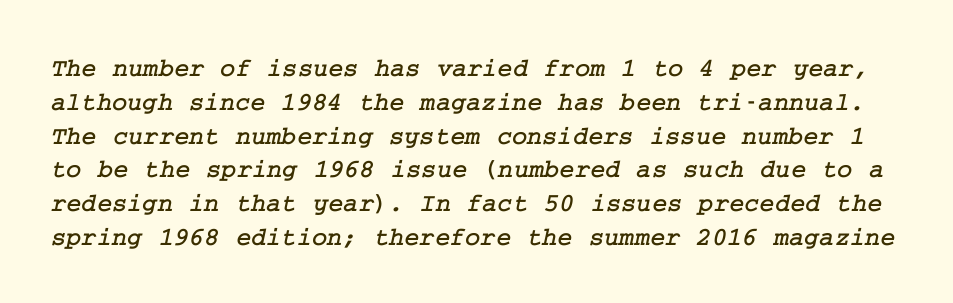
The image shows 26 px text type; set normal line spacing (1.3x), normal letter spacing, not underlined.
